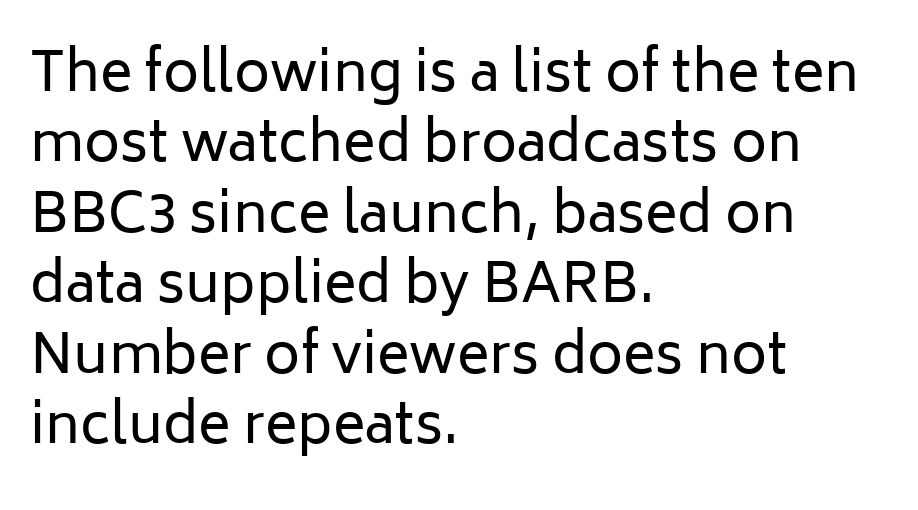
The words here are not underlined. Rendered with straight, roman letterforms. No heavy texture on the line: the type isn't bold. The rendering keeps characters at their native spacing.
